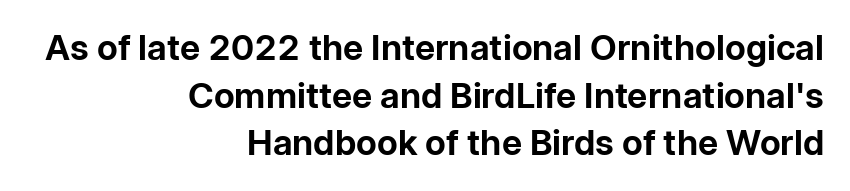
Q: Is the text bold? A: Yes.
Q: Is the text italic (slanted)? A: No, it is upright.
Q: Is the typeface a serif or a sans-serif typeface? A: Sans-serif.
Q: Is the text underlined? A: No.
Q: How is the paragraph aligned? A: Right-aligned.
Q: Is the spacing between letters normal or unusually wide? A: Normal.
Q: Is the spacing between lines tight, normal or loose? A: Normal.
Q: Width (condensed, normal, or wide)? A: Normal.
Q: Stroke contrast? A: Low.
Q: x-height? A: Medium.
Q: Monospaced? A: No.
